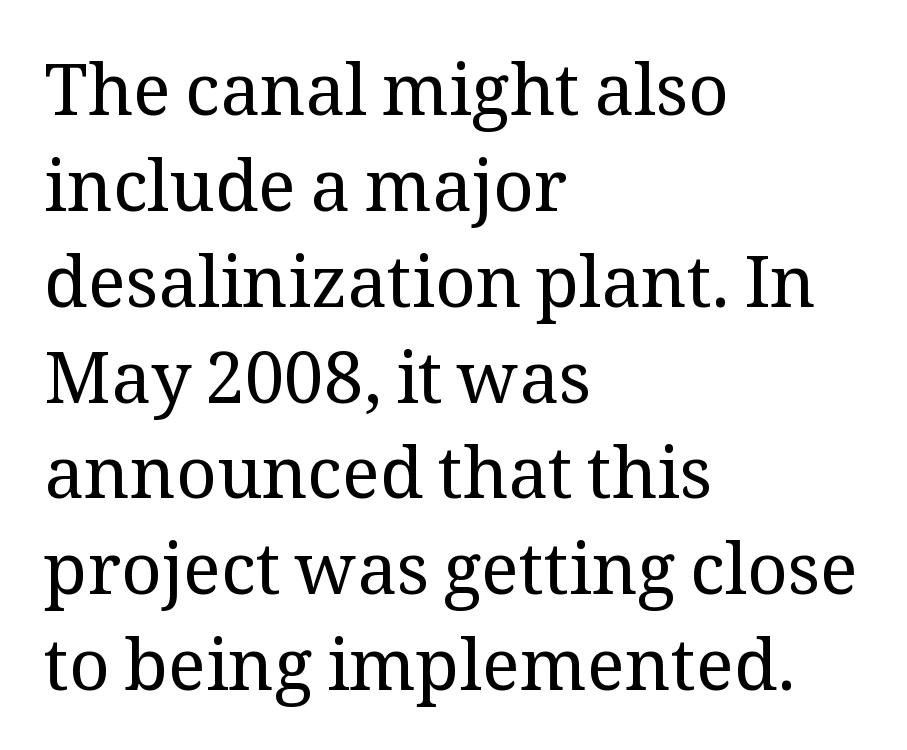
The image shows 71 px regular-weight serif type, upright; set left-aligned, normal line spacing (1.35x), normal letter spacing, not underlined; medium stroke contrast and a medium x-height.
